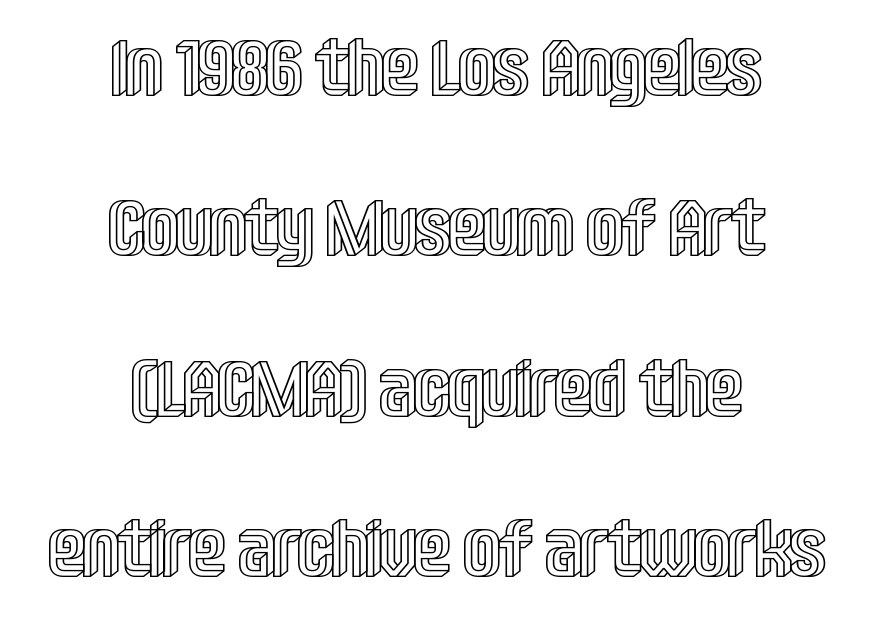
The image shows 79 px condensed type, upright; set centered, loose line spacing (2.03x), normal letter spacing, not underlined; a large x-height.
